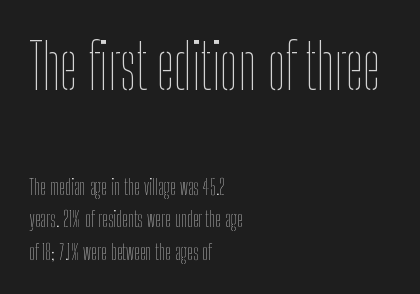
{"italic": "no", "bold": "no", "weight": "thin", "width": "condensed", "stroke_contrast": "low", "x_height": "medium", "monospaced": "no", "underline": "no", "align": "left", "line_spacing": "normal", "line_spacing_ratio": 1.54, "letter_spacing": "normal", "letter_spacing_em": 0.0, "larger_block": "first", "size_ratio": 2.95, "glyph_px": 62}
